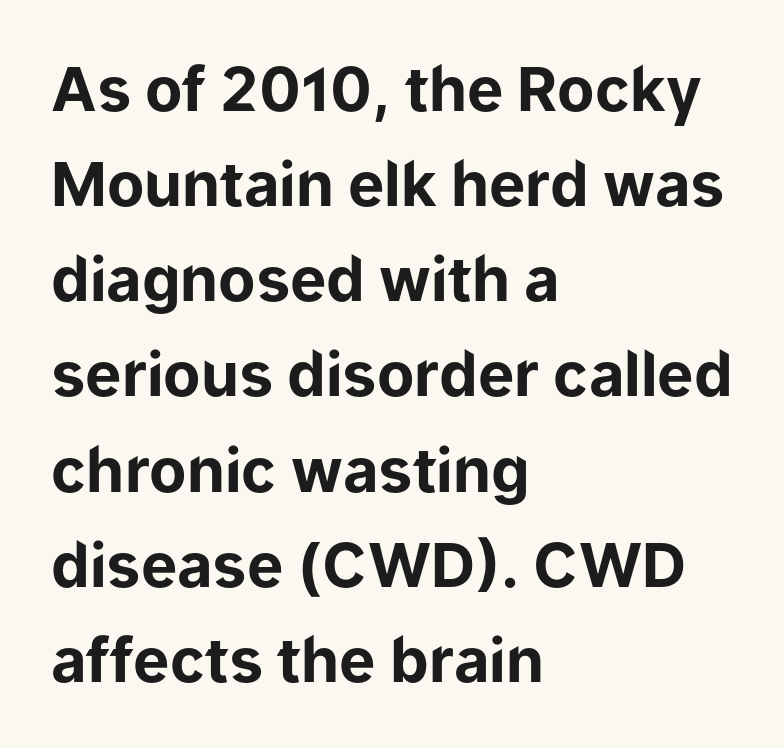
{"serif": "no", "italic": "no", "bold": "yes", "weight": "bold", "width": "normal", "stroke_contrast": "low", "x_height": "medium", "monospaced": "no", "underline": "no", "align": "left", "line_spacing": "normal", "line_spacing_ratio": 1.56, "letter_spacing": "normal", "letter_spacing_em": 0.0, "glyph_px": 61}
